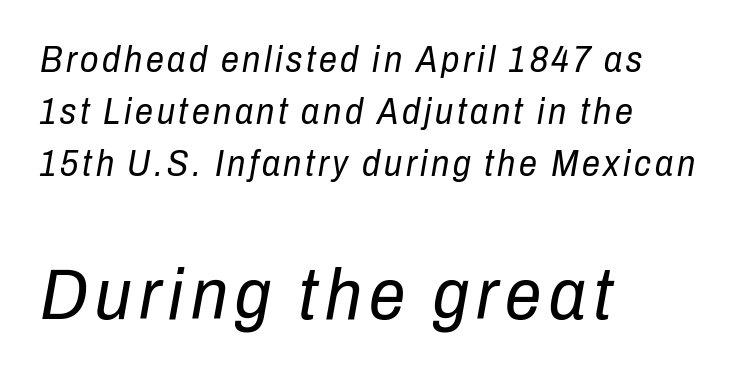
Proportional: the letters do not fall into vertical columns. All the whitespace from short lines collects on the right. Stroke thickness stays within the range of a standard reading face or lighter. Honestly, there is no underline to notice here at all. An italicized treatment has been applied to the whole sample.
